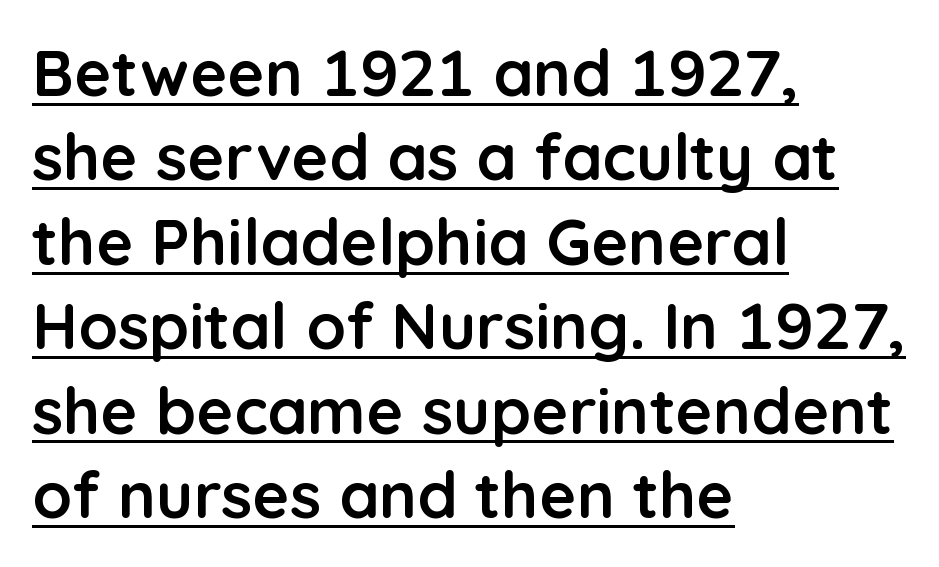
Q: Is the text bold? A: Yes.
Q: Is the text italic (slanted)? A: No, it is upright.
Q: Is the typeface a serif or a sans-serif typeface? A: Sans-serif.
Q: Is the text underlined? A: Yes.
Q: How is the paragraph aligned? A: Left-aligned.
Q: Is the spacing between letters normal or unusually wide? A: Normal.
Q: Is the spacing between lines tight, normal or loose? A: Normal.
Q: Width (condensed, normal, or wide)? A: Normal.
Q: Stroke contrast? A: Low.
Q: x-height? A: Medium.
Q: Monospaced? A: No.
